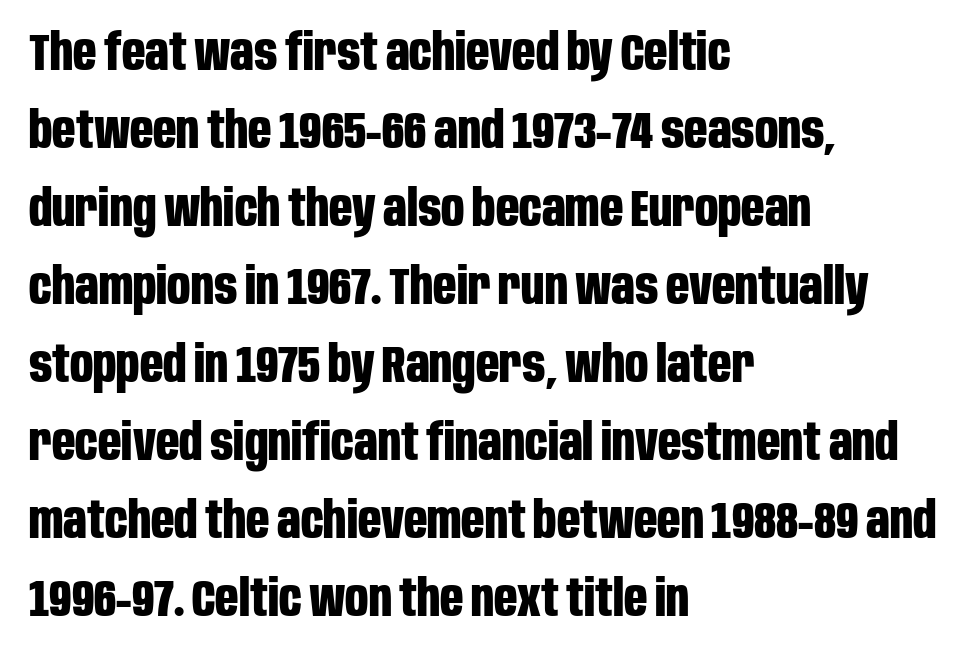
The image shows 51 px bold, condensed sans-serif type, upright; set left-aligned, normal line spacing (1.53x), normal letter spacing, not underlined; low stroke contrast and a large x-height.
